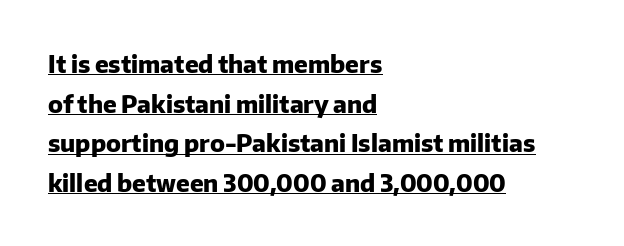
{"italic": "no", "bold": "yes", "underline": "yes", "align": "left", "line_spacing": "normal", "line_spacing_ratio": 1.65, "letter_spacing": "normal", "letter_spacing_em": 0.0, "glyph_px": 24}
